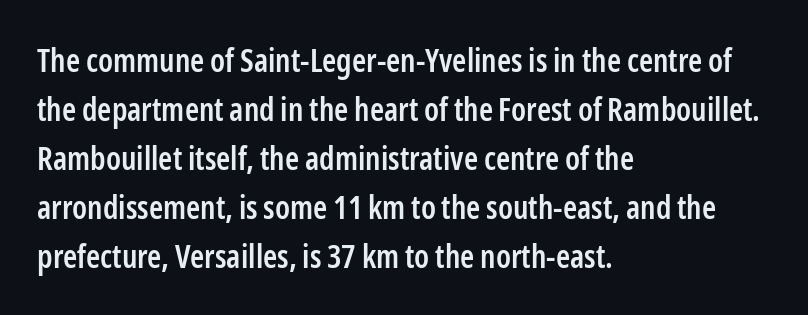
Q: Is the text bold? A: Semi-bold.
Q: Is the text italic (slanted)? A: No, it is upright.
Q: Is the typeface a serif or a sans-serif typeface? A: Sans-serif.
Q: Is the text underlined? A: No.
Q: How is the paragraph aligned? A: Left-aligned.
Q: Is the spacing between letters normal or unusually wide? A: Normal.
Q: Is the spacing between lines tight, normal or loose? A: Normal.
Q: Width (condensed, normal, or wide)? A: Condensed.
Q: Stroke contrast? A: Low.
Q: x-height? A: Medium.
Q: Monospaced? A: No.
